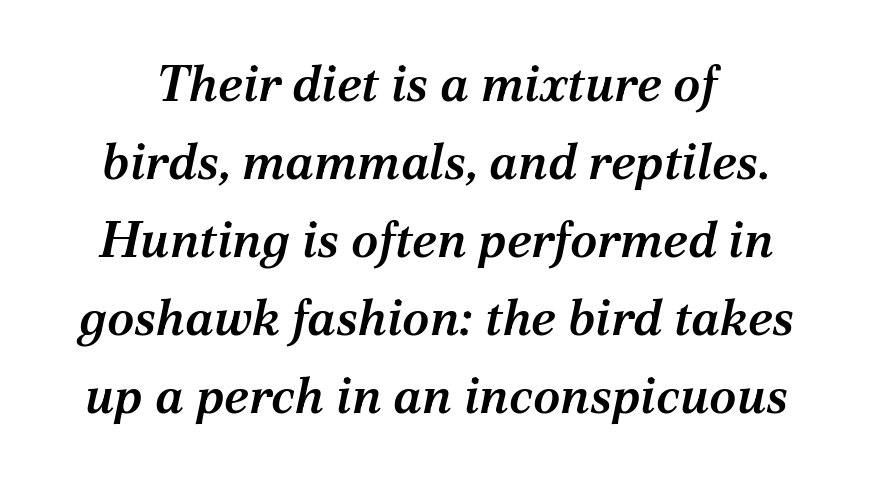
Each glyph is drawn with semibold strokes, heavier than normal yet not fully bold. The axis of the letterforms is tilted away from vertical. Each row of text sits above clean, open space. The designer left line spacing at the default. Old-style or modern, the face here clearly has serifs. Default kerning and tracking; the words read as compact shapes.
